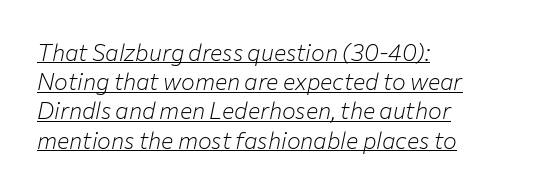
{"italic": "yes", "lean": "right", "slant_degrees": 12, "bold": "no", "underline": "yes", "align": "left", "line_spacing": "normal", "line_spacing_ratio": 1.27, "letter_spacing": "normal", "letter_spacing_em": 0.0, "glyph_px": 23}
